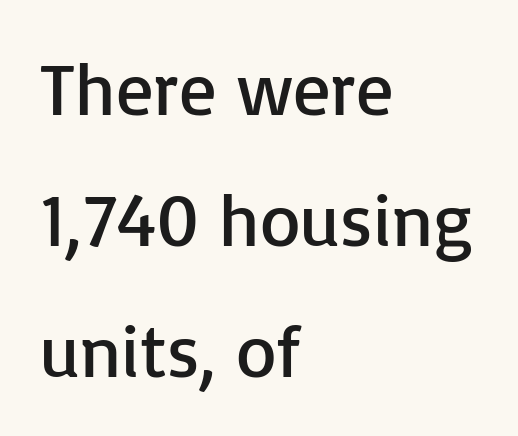
The image shows 74 px regular-weight sans-serif type, upright; set left-aligned, line spacing 1.77x, normal letter spacing, not underlined; low stroke contrast and a medium x-height.
